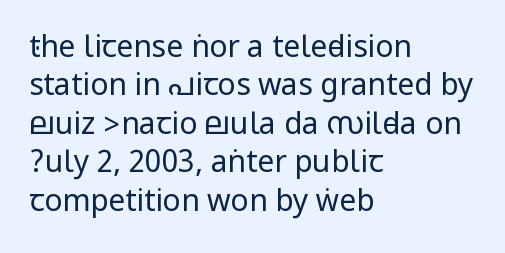
Q: Is the text bold? A: No.
Q: Is the text italic (slanted)? A: No, it is upright.
Q: Is the typeface a serif or a sans-serif typeface? A: Sans-serif.
Q: Is the text underlined? A: No.
Q: How is the paragraph aligned? A: Left-aligned.
Q: Is the spacing between letters normal or unusually wide? A: Normal.
Q: Is the spacing between lines tight, normal or loose? A: Normal.
Q: Width (condensed, normal, or wide)? A: Condensed.
Q: Stroke contrast? A: Low.
